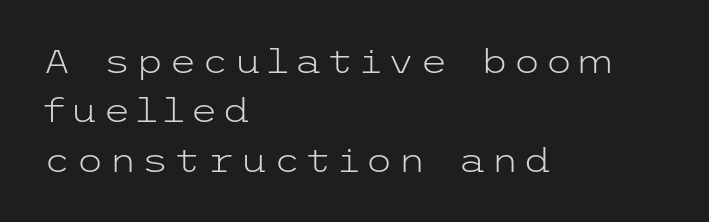
The image shows 32 px light, wide sans-serif type, upright; set left-aligned, normal line spacing (1.54x), not underlined; low stroke contrast and a medium x-height.
